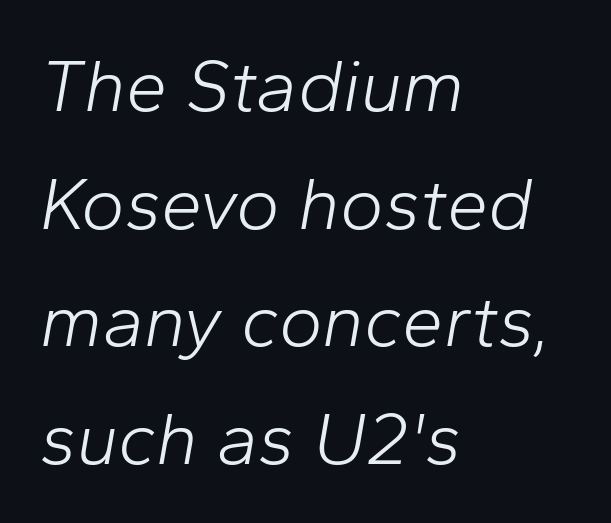
The image shows 74 px light type, italic (leaning right); set left-aligned, normal line spacing (1.59x), normal letter spacing, not underlined; low stroke contrast and a medium x-height.
